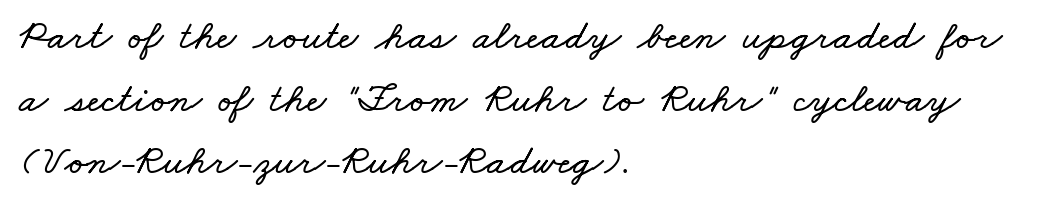
{"width": "wide", "stroke_contrast": "low", "x_height": "small", "monospaced": "no", "underline": "no", "align": "left", "line_spacing": "normal", "line_spacing_ratio": 1.49, "letter_spacing": "normal", "letter_spacing_em": 0.0, "glyph_px": 42}
